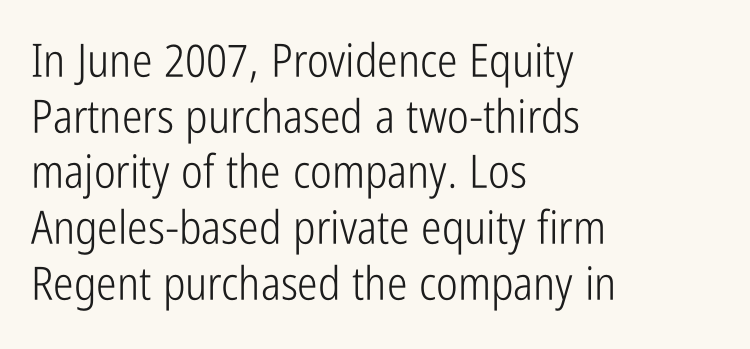
Q: Is the text bold? A: No.
Q: Is the text italic (slanted)? A: No, it is upright.
Q: Is the typeface a serif or a sans-serif typeface? A: Sans-serif.
Q: Is the text underlined? A: No.
Q: How is the paragraph aligned? A: Left-aligned.
Q: Is the spacing between letters normal or unusually wide? A: Normal.
Q: Width (condensed, normal, or wide)? A: Condensed.
Q: Stroke contrast? A: Low.
Q: x-height? A: Medium.
Q: Monospaced? A: No.
